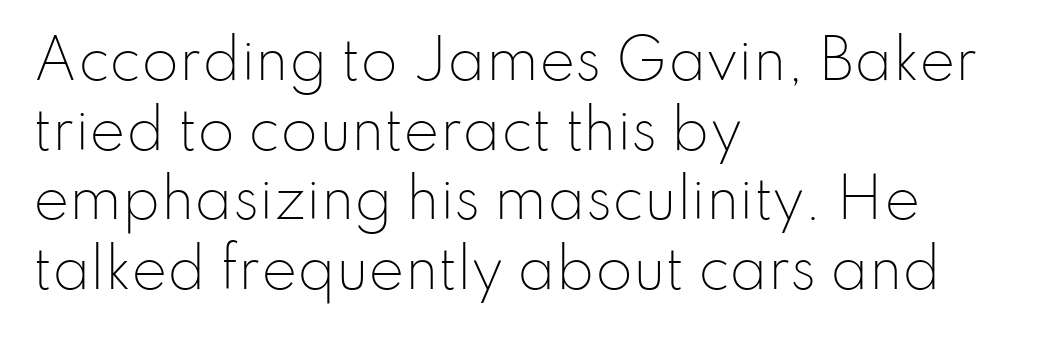
Classification — sans serif. Is this a fixed-width face? No — the glyphs have proportional, varying widths. These lines were composed using upright roman letters. Vertical spacing — default.
